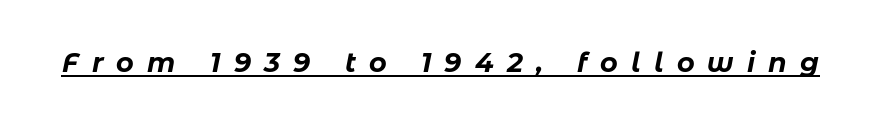
The image shows 27 px bold type, italic (leaning right); set unusually wide letter spacing (+0.49 em), underlined.
